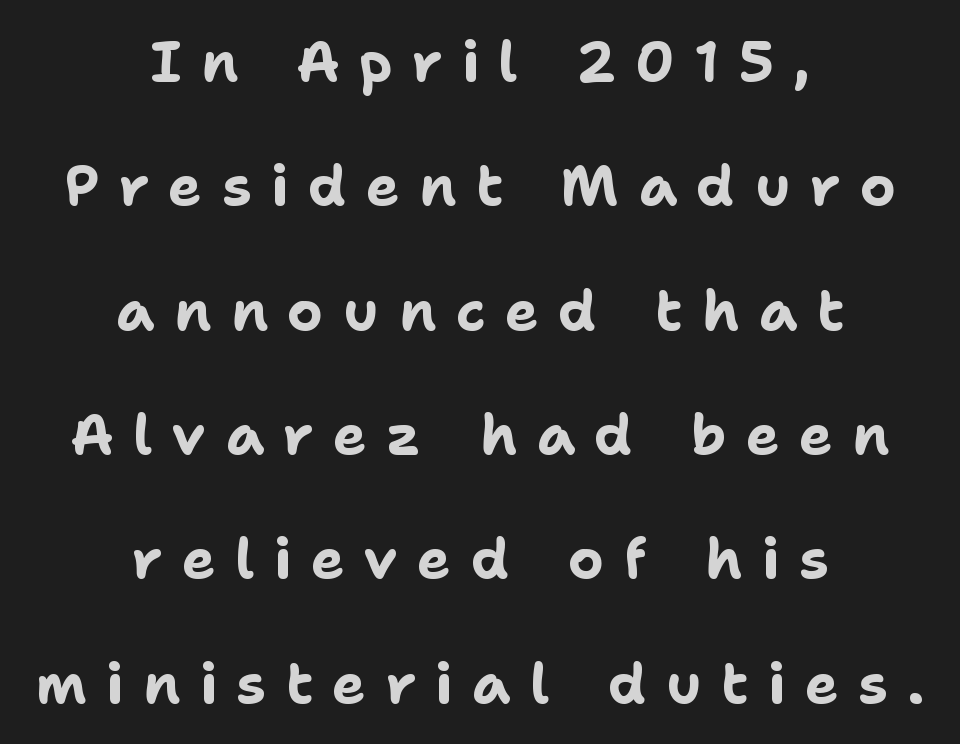
Students, observe: this is what heavily led, spacious text looks like. Strokes here are thick enough to call this a true bold. The text was rendered using a sans face with plain stroke endings. How are the letters spaced? Widely, with obvious added tracking. Beneath every word, the page is bare.
